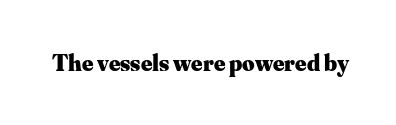
Q: Is the text bold? A: Yes.
Q: Is the text italic (slanted)? A: No, it is upright.
Q: Is the text underlined? A: No.
Q: Is the spacing between letters normal or unusually wide? A: Normal.
